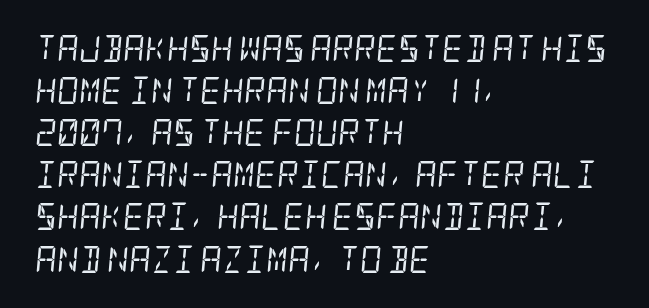
Q: Is the text bold? A: No.
Q: Is the text italic (slanted)? A: Yes, it leans right by about 5 degrees.
Q: Is the text underlined? A: No.
Q: How is the paragraph aligned? A: Left-aligned.
Q: Is the spacing between letters normal or unusually wide? A: Normal.
Q: Is the spacing between lines tight, normal or loose? A: Normal.
